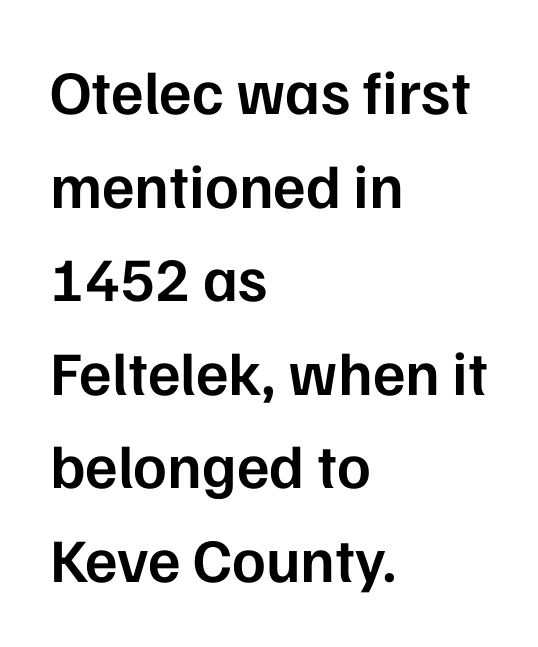
The designer went with a sans here, leaving each stem footless. Spacing between characters is what you'd get straight out of the box. Regular leading. The words here are not underlined.
